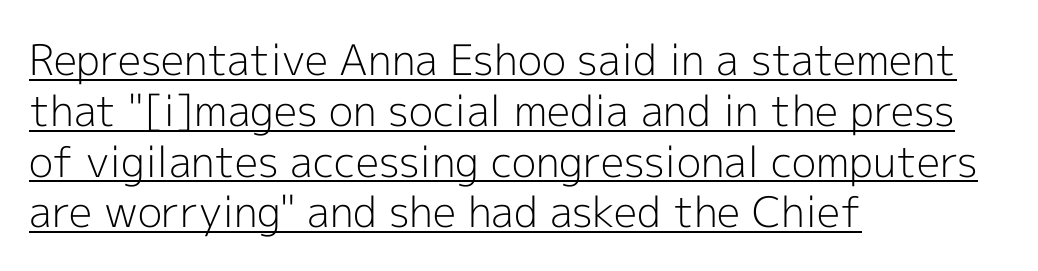
Q: Is the text bold? A: No.
Q: Is the text italic (slanted)? A: No, it is upright.
Q: Is the typeface a serif or a sans-serif typeface? A: Sans-serif.
Q: Is the text underlined? A: Yes.
Q: How is the paragraph aligned? A: Left-aligned.
Q: Is the spacing between letters normal or unusually wide? A: Normal.
Q: Width (condensed, normal, or wide)? A: Normal.
Q: x-height? A: Medium.
Q: Monospaced? A: No.
